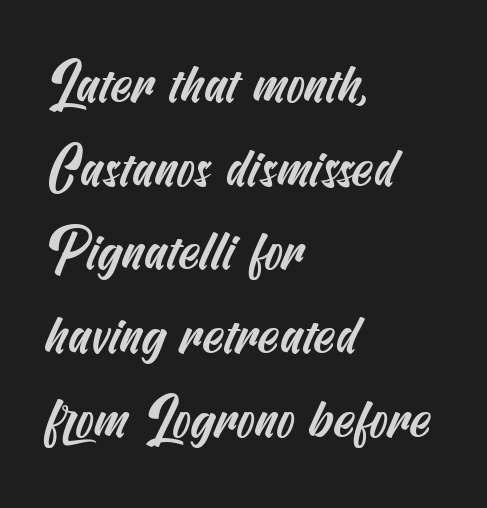
The image shows 54 px condensed sans-serif type; set left-aligned, normal line spacing (1.55x), normal letter spacing, not underlined; medium stroke contrast and a small x-height.
